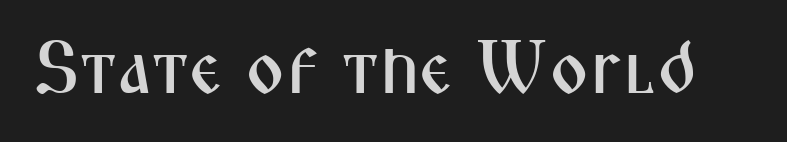
Q: Is the text italic (slanted)? A: No, it is upright.
Q: Is the typeface a serif or a sans-serif typeface? A: Sans-serif.
Q: Is the text underlined? A: No.
Q: Is the spacing between letters normal or unusually wide? A: Normal.
Q: Width (condensed, normal, or wide)? A: Condensed.
Q: Stroke contrast? A: Medium.
Q: x-height? A: Medium.
Q: Monospaced? A: No.
